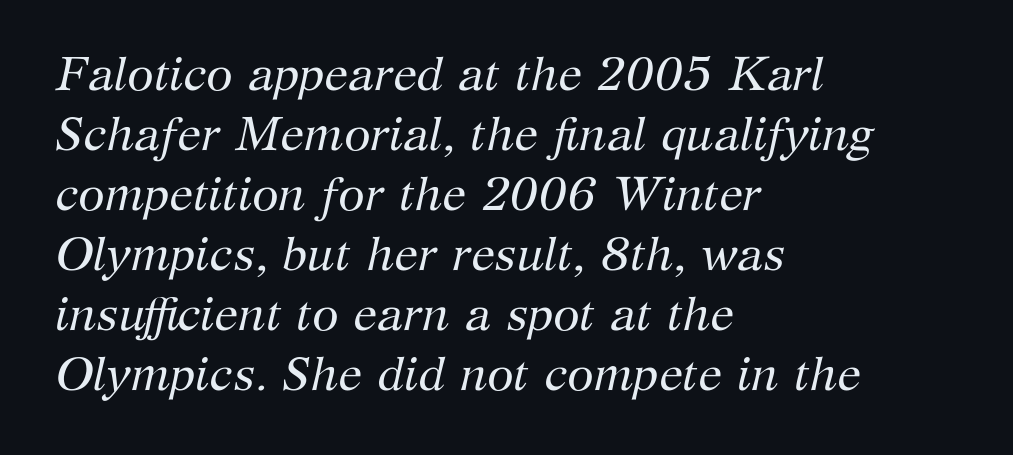
{"serif": "yes", "italic": "yes", "lean": "right", "slant_degrees": 12, "bold": "no", "weight": "regular", "width": "normal", "stroke_contrast": "medium", "x_height": "medium", "monospaced": "no", "underline": "no", "align": "left", "line_spacing": "normal", "line_spacing_ratio": 1.25, "letter_spacing": "normal", "letter_spacing_em": 0.0, "glyph_px": 48}
